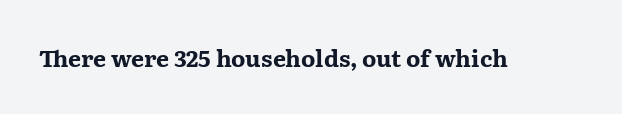
{"italic": "no", "bold": "yes", "underline": "no", "letter_spacing": "normal", "letter_spacing_em": 0.0, "glyph_px": 23}
